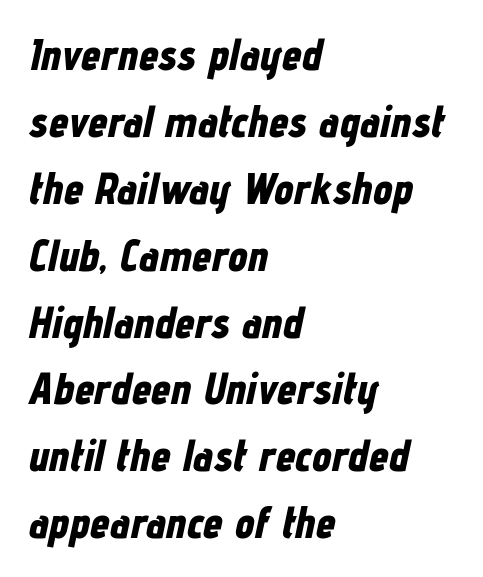
{"italic": "yes", "lean": "right", "slant_degrees": 12, "bold": "yes", "weight": "bold", "width": "condensed", "stroke_contrast": "low", "x_height": "medium", "monospaced": "no", "underline": "no", "align": "left", "line_spacing": "normal", "line_spacing_ratio": 1.52, "letter_spacing": "normal", "letter_spacing_em": 0.0, "glyph_px": 44}
